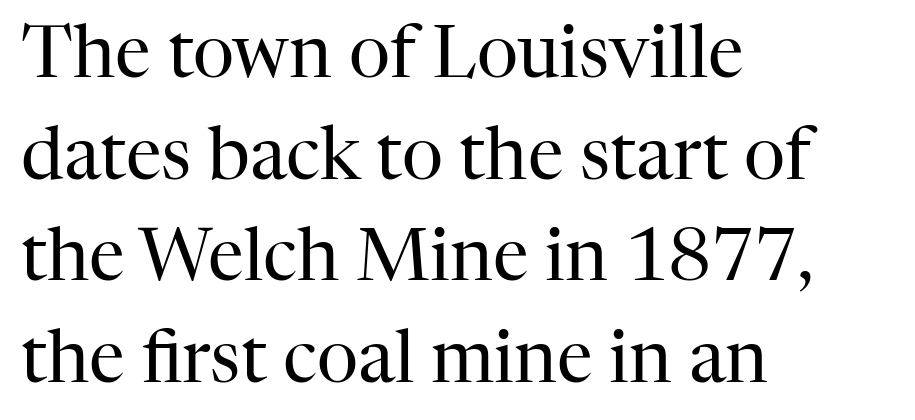
The foot of each line stays bare and open. The paragraph shown leans on its left margin. Yep, those are serifs on the letters. How are the letters spaced? Ordinarily, with no added tracking. The cut favours lightness, reaching ordinary text weight at its darkest.
